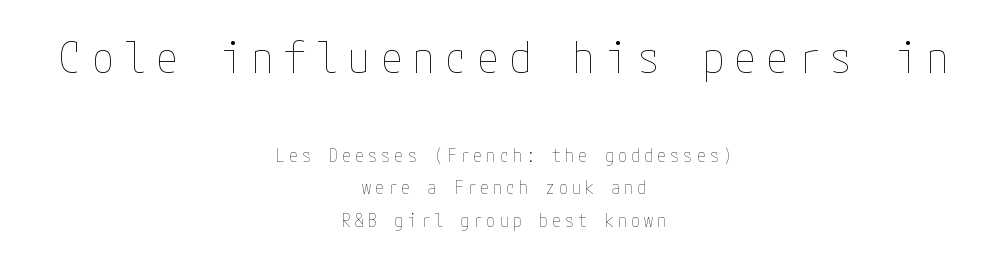
Q: Is the text bold? A: No.
Q: Is the text italic (slanted)? A: No, it is upright.
Q: Is the text underlined? A: No.
Q: How is the paragraph aligned? A: Centered.
Q: Is the spacing between letters normal or unusually wide? A: Unusually wide.
Q: Which block of text is set in a larger size, the first (top) or the second (bottom)? A: The first (top) one.
Q: Width (condensed, normal, or wide)? A: Condensed.
Q: Stroke contrast? A: Low.
Q: x-height? A: Medium.
